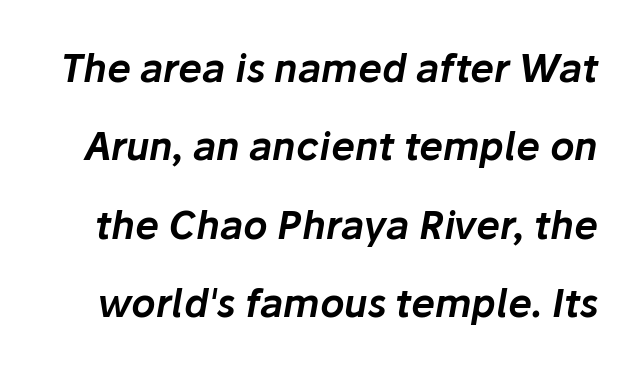
The leading is generous, giving the passage an open texture. You could not count columns in this text — the font is proportionally spaced. The line texture is even and compact thanks to regular tracking. Yep, that's italic — everything's leaning. The glyphs are unaccompanied by any horizontal stroke below them.
